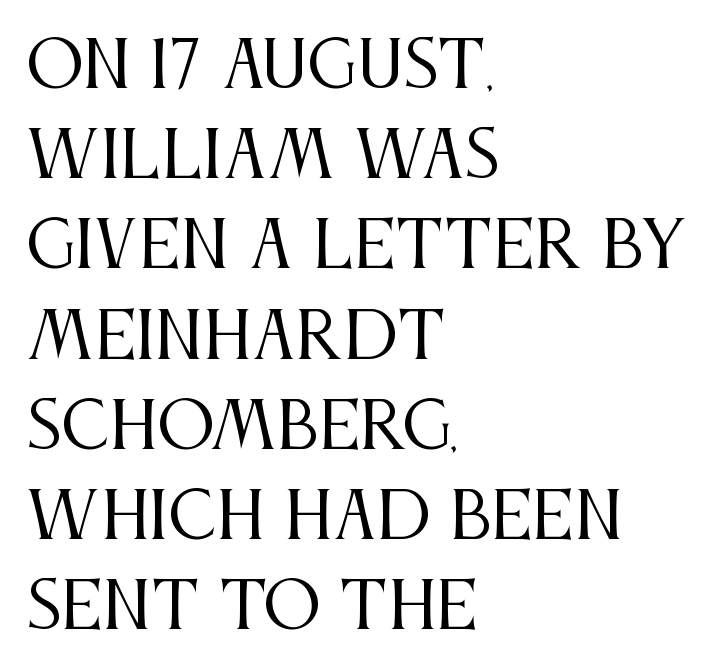
{"serif": "yes", "italic": "no", "bold": "no", "weight": "regular", "width": "condensed", "stroke_contrast": "medium", "x_height": "large", "monospaced": "no", "underline": "no", "align": "left", "line_spacing": "normal", "line_spacing_ratio": 1.41, "letter_spacing": "normal", "letter_spacing_em": 0.0, "glyph_px": 64}
